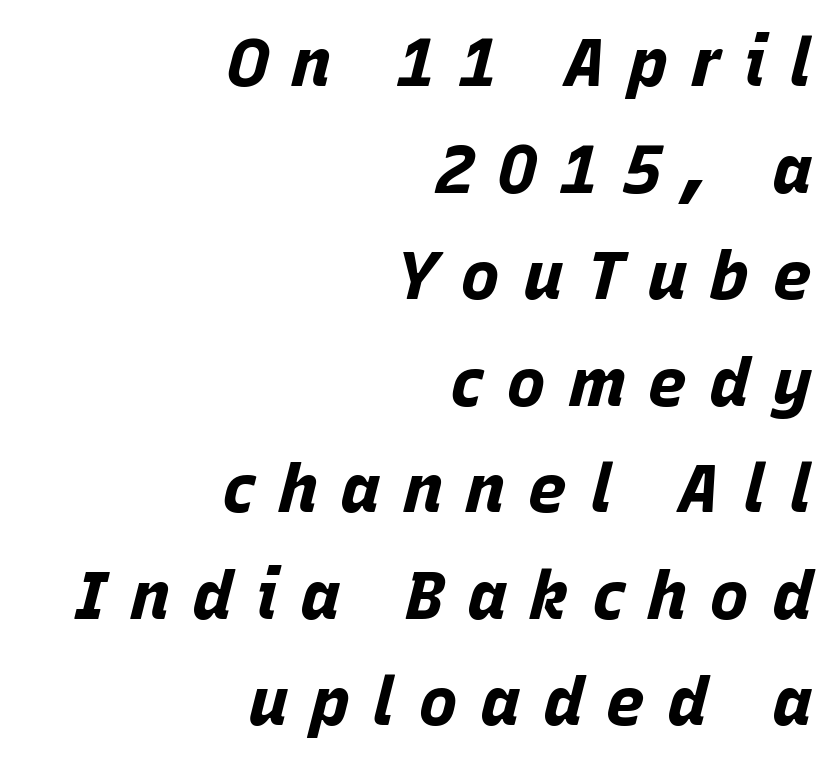
The image shows 67 px bold type, italic (leaning right); set right-aligned, normal line spacing (1.59x), unusually wide letter spacing (+0.33 em), not underlined; low stroke contrast and a large x-height.
